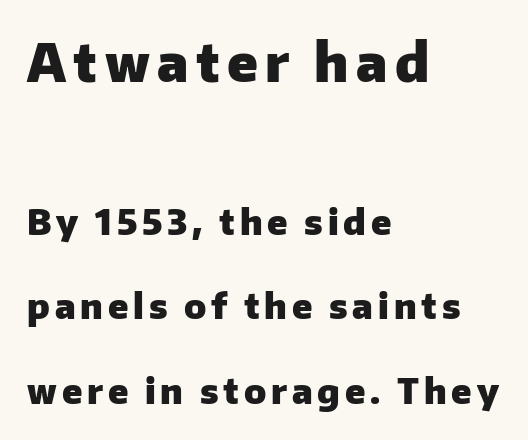
The image shows 53 px heavy sans-serif type, upright; set left-aligned, loose line spacing (2.42x), not underlined; the first (top) block is 1.51x larger; low stroke contrast and a medium x-height.
